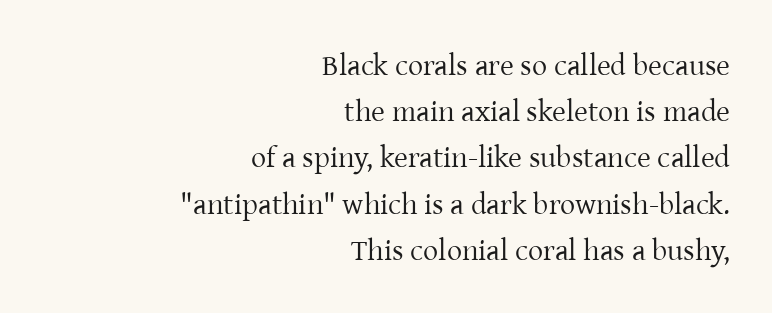
A light-to-regular cut is what we see here. The space directly below the letters is spotless. The gaps between neighbouring characters are ordinary and unremarkable. In terms of posture, this sample is upright. Each new line begins a customary step beneath the previous one. Every row of glyphs terminates at an identical x-position on the right.
